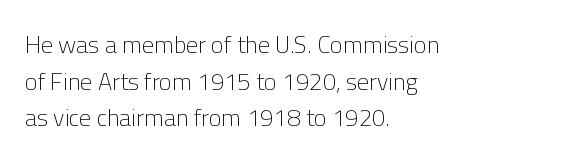
{"italic": "no", "bold": "no", "underline": "no", "align": "left", "line_spacing": "normal", "line_spacing_ratio": 1.53, "letter_spacing": "normal", "letter_spacing_em": 0.0, "glyph_px": 24}
